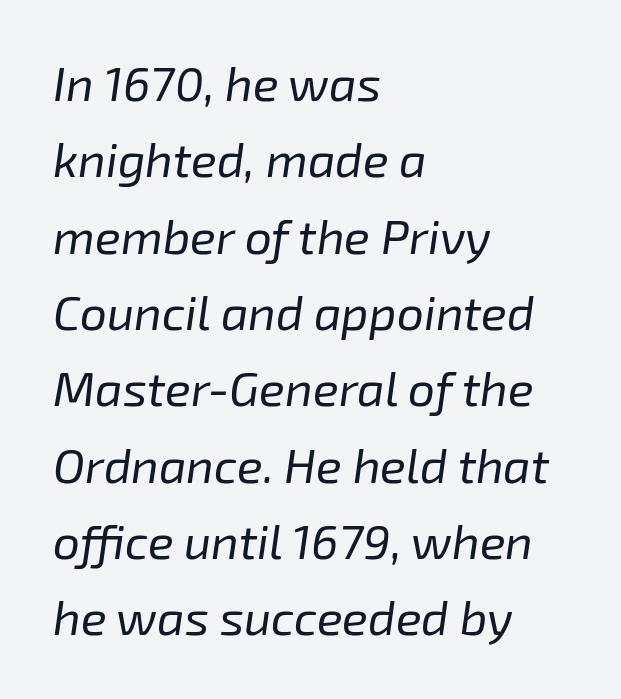
{"italic": "yes", "lean": "right", "slant_degrees": 8, "bold": "no", "weight": "regular", "width": "normal", "stroke_contrast": "low", "x_height": "medium", "monospaced": "no", "underline": "no", "align": "left", "line_spacing": "normal", "line_spacing_ratio": 1.59, "letter_spacing": "normal", "letter_spacing_em": 0.0, "glyph_px": 48}
